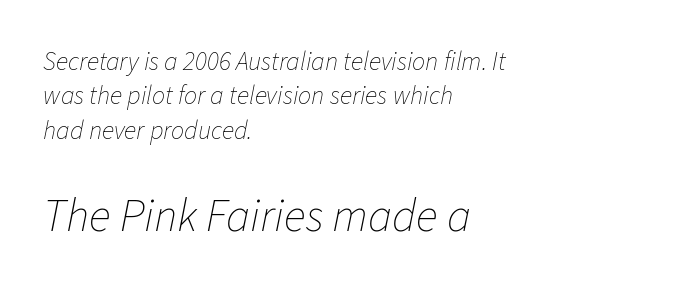
Looks like regular typesetting: each glyph gets only the width it needs. The second block has been scaled up relative to the first. The text block is weighted toward the left margin, trailing off unevenly rightward. The glyphs are unaccompanied by any horizontal stroke below them. Compared with typical paragraphs, the rows here are spaced about the same. Compared with ordinary roman type, these characters are visibly tilted.
